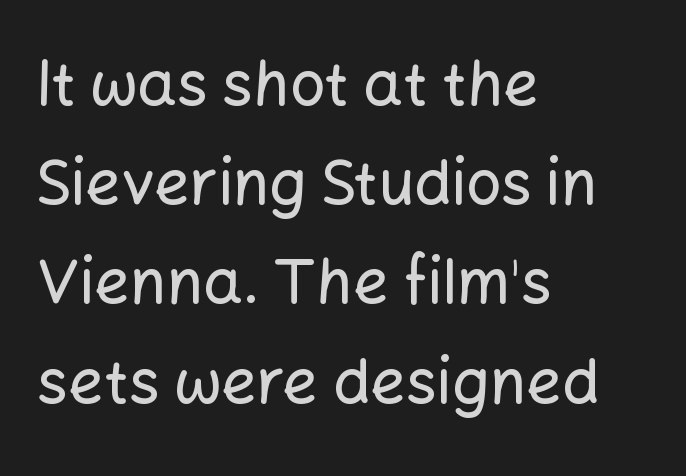
{"serif": "no", "italic": "no", "width": "normal", "stroke_contrast": "low", "x_height": "medium", "monospaced": "no", "underline": "no", "align": "left", "line_spacing": "normal", "line_spacing_ratio": 1.6, "letter_spacing": "normal", "letter_spacing_em": 0.0, "glyph_px": 62}
